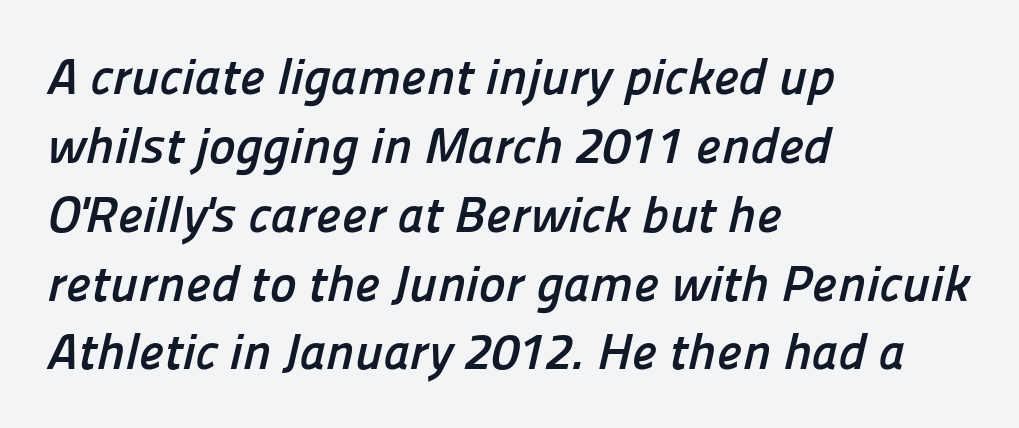
Notice how descenders clear the ascenders below comfortably — that's standard leading. Note: no serifs on the glyphs. The strokes are fattened all the way to bold. The passage shown is typed in a proportional face where columns would drift. Quick note: underline off. Glyph-to-glyph distance matches everyday printed text.
